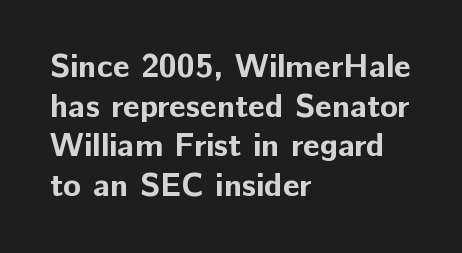
The passage shown is typeset with a sans-serif family. Nobody drew a line under any word here. Strokes here are thick enough to call this a true bold. Each line starts at the same left margin while the right side varies.
